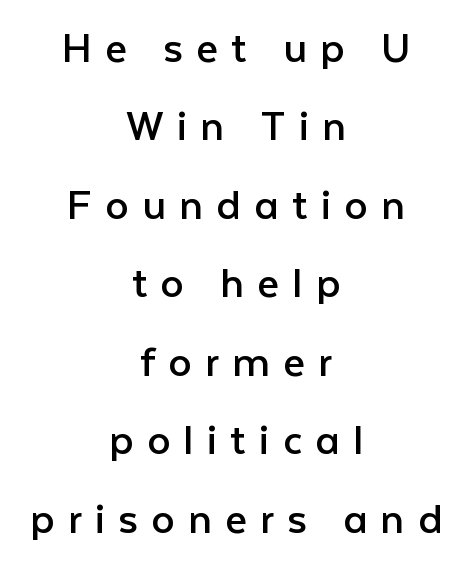
{"serif": "no", "italic": "no", "bold": "no", "weight": "regular", "width": "normal", "stroke_contrast": "low", "x_height": "medium", "monospaced": "no", "underline": "no", "align": "center", "line_spacing": "normal", "line_spacing_ratio": 1.67, "letter_spacing": "wide", "letter_spacing_em": 0.28, "glyph_px": 47}
